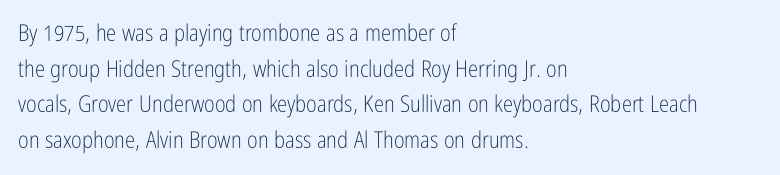
The image shows 23 px text type, upright; set left-aligned, normal line spacing (1.55x), normal letter spacing, not underlined.
